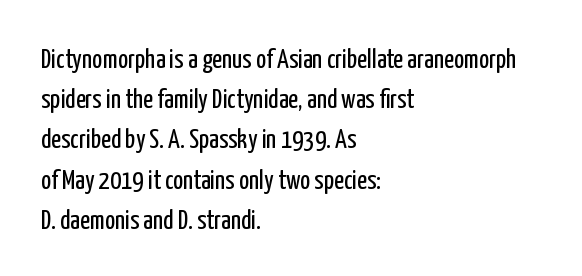
The paragraph shown leans on its left margin. Has an underline been added? It has not. The font's upright variant was chosen for this text. The cut favours lightness, reaching ordinary text weight at its darkest.
